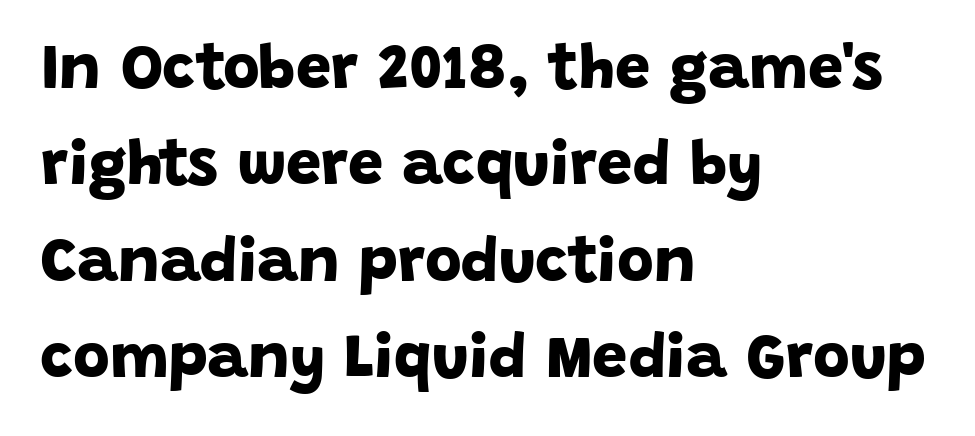
The image shows 63 px bold sans-serif type; set left-aligned, normal line spacing (1.53x), normal letter spacing, not underlined; low stroke contrast and a large x-height.
